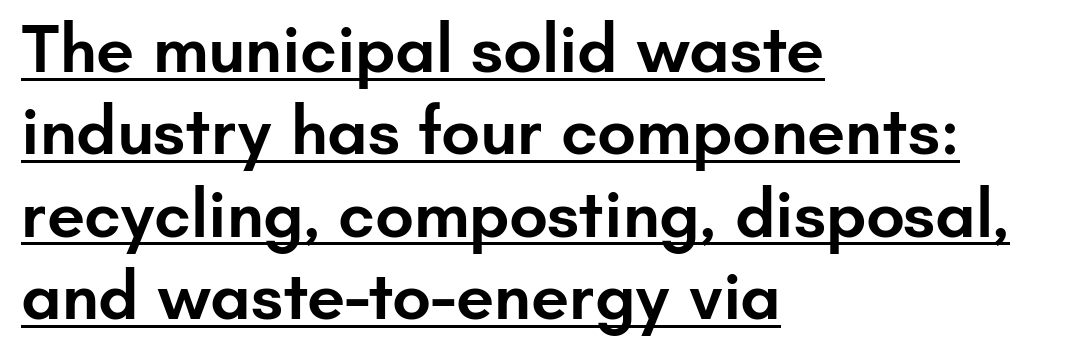
Q: Is the text bold? A: Semi-bold.
Q: Is the text italic (slanted)? A: No, it is upright.
Q: Is the typeface a serif or a sans-serif typeface? A: Sans-serif.
Q: Is the text underlined? A: Yes.
Q: How is the paragraph aligned? A: Left-aligned.
Q: Is the spacing between letters normal or unusually wide? A: Normal.
Q: Width (condensed, normal, or wide)? A: Normal.
Q: Stroke contrast? A: Low.
Q: x-height? A: Small.
Q: Monospaced? A: No.
